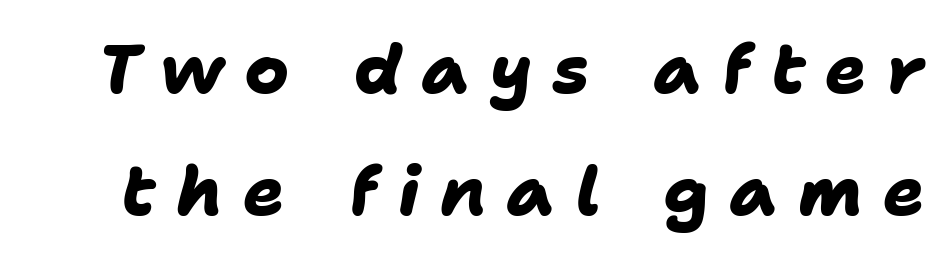
Note the varied advance widths — an 'i' is clearly narrower than an 'm'. Short note: letters widely spaced. What weight is shown? A full bold with thick strokes. The area under the type is left untouched. Serif or sans? Sans — the stroke terminals are bare.
